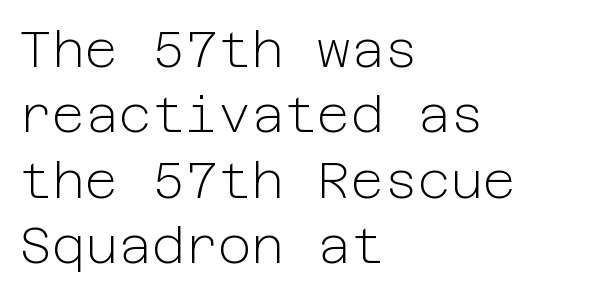
{"serif": "no", "italic": "no", "bold": "no", "weight": "light", "width": "normal", "stroke_contrast": "low", "x_height": "medium", "underline": "no", "align": "left", "line_spacing": "normal", "line_spacing_ratio": 1.28, "letter_spacing": "normal", "letter_spacing_em": 0.0, "glyph_px": 51}
